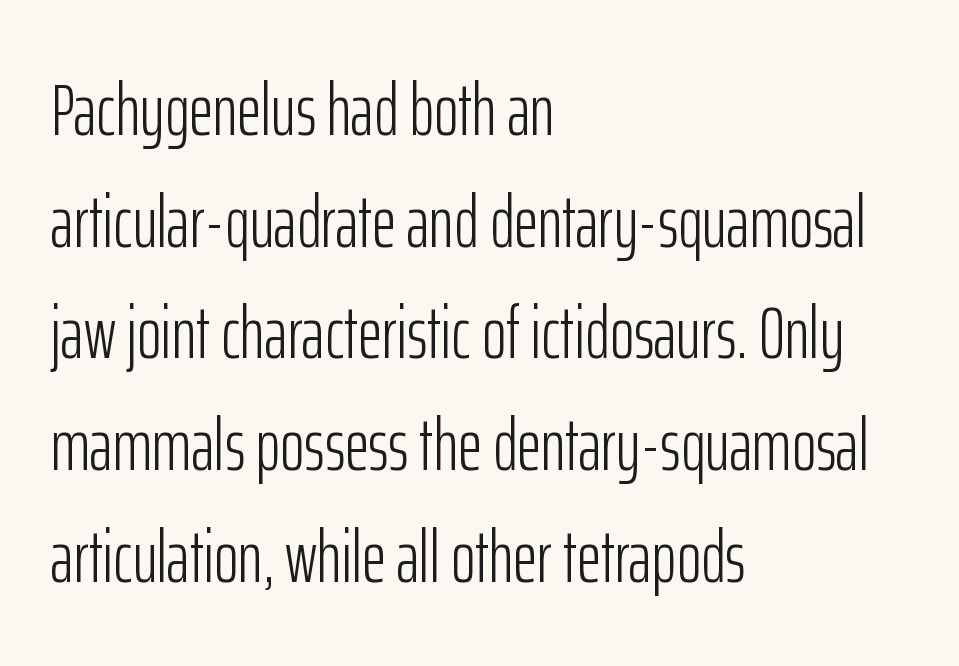
The letters stand upright; this is a roman face. This sample is left-justified, so line endings fall wherever the words run out. Normally led — the rows are evenly, conventionally spaced. In terms of letterspacing, this is plain default setting. The face used here is proportionally spaced, like ordinary book or web type.
